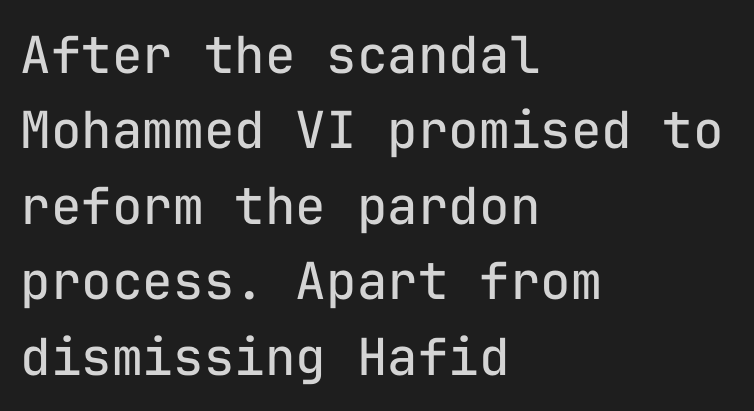
The image shows 51 px regular-weight sans-serif type, upright, monospaced; set left-aligned, normal line spacing (1.48x), normal letter spacing, not underlined; low stroke contrast and a medium x-height.
